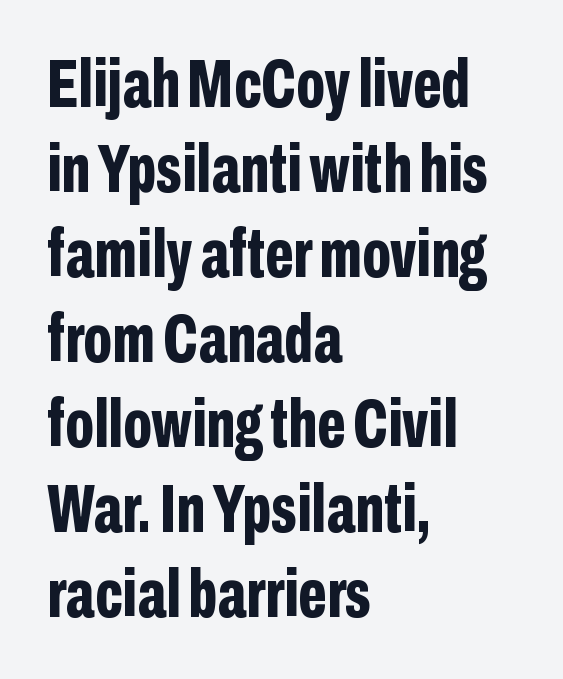
Q: Is the text bold? A: Yes.
Q: Is the text italic (slanted)? A: No, it is upright.
Q: Is the typeface a serif or a sans-serif typeface? A: Sans-serif.
Q: Is the text underlined? A: No.
Q: How is the paragraph aligned? A: Left-aligned.
Q: Is the spacing between letters normal or unusually wide? A: Normal.
Q: Is the spacing between lines tight, normal or loose? A: Normal.
Q: Width (condensed, normal, or wide)? A: Condensed.
Q: Stroke contrast? A: Low.
Q: x-height? A: Medium.
Q: Monospaced? A: No.
